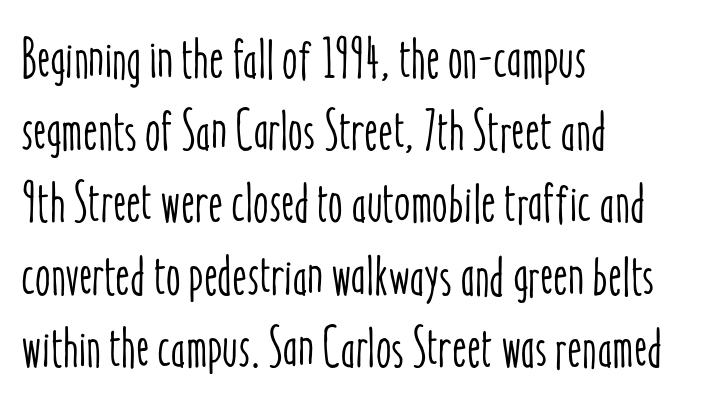
Q: Is the text italic (slanted)? A: No, it is upright.
Q: Is the text underlined? A: No.
Q: How is the paragraph aligned? A: Left-aligned.
Q: Is the spacing between letters normal or unusually wide? A: Normal.
Q: Is the spacing between lines tight, normal or loose? A: Normal.
Q: Width (condensed, normal, or wide)? A: Condensed.
Q: Stroke contrast? A: Low.
Q: x-height? A: Medium.
Q: Monospaced? A: No.
